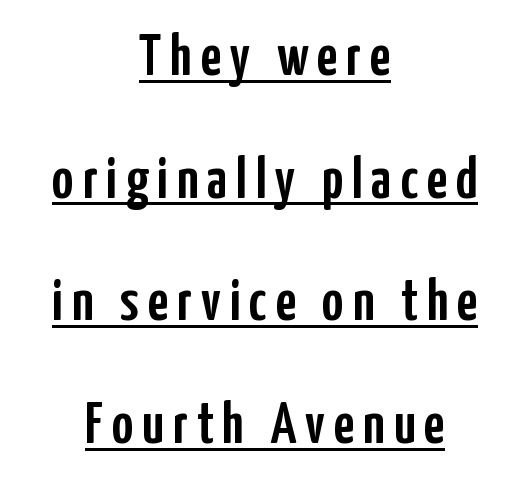
Q: Is the text italic (slanted)? A: No, it is upright.
Q: Is the typeface a serif or a sans-serif typeface? A: Sans-serif.
Q: Is the text underlined? A: Yes.
Q: How is the paragraph aligned? A: Centered.
Q: Is the spacing between lines tight, normal or loose? A: Loose.
Q: Width (condensed, normal, or wide)? A: Condensed.
Q: Stroke contrast? A: Low.
Q: x-height? A: Medium.
Q: Monospaced? A: No.
